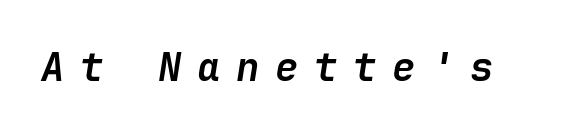
{"italic": "yes", "lean": "right", "slant_degrees": 9, "bold": "yes", "weight": "semibold", "width": "normal", "stroke_contrast": "low", "x_height": "medium", "underline": "no", "letter_spacing": "wide", "letter_spacing_em": 0.4, "glyph_px": 39}
